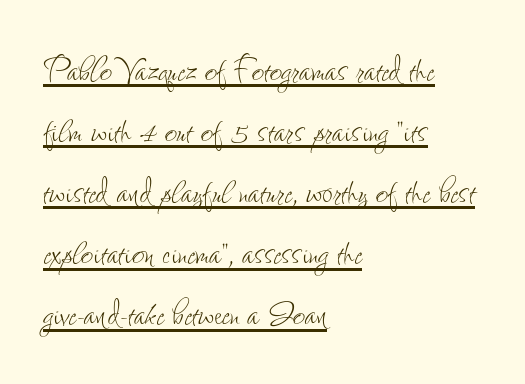
{"bold": "no", "weight": "thin", "width": "condensed", "stroke_contrast": "low", "x_height": "small", "monospaced": "no", "underline": "yes", "align": "left", "line_spacing": "normal", "line_spacing_ratio": 1.42, "letter_spacing": "normal", "letter_spacing_em": 0.0, "glyph_px": 43}
